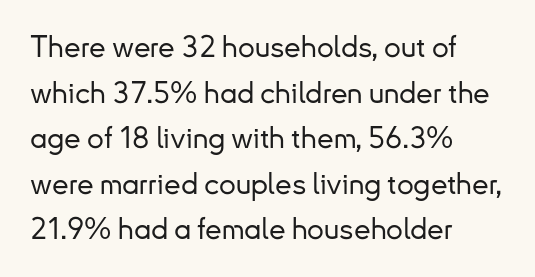
The passage shown has conventional tracking throughout. The specimen reads as upright at a glance. The rag falls on the right side of this text block. Here the designer chose a conventional face with non-uniform glyph widths.
